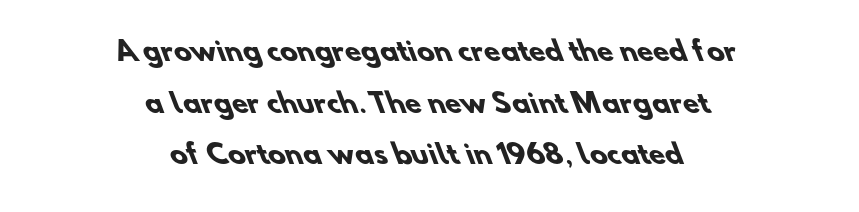
{"bold": "yes", "underline": "no", "align": "center", "line_spacing": "loose", "line_spacing_ratio": 1.99, "letter_spacing": "normal", "letter_spacing_em": 0.0, "glyph_px": 26}
